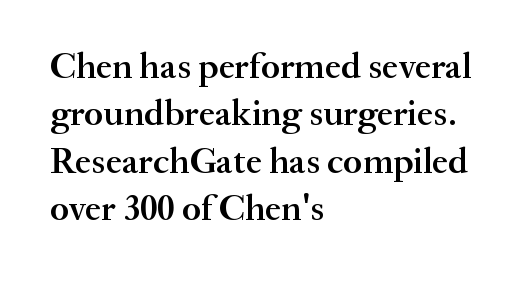
Q: Is the text bold? A: Semi-bold.
Q: Is the text italic (slanted)? A: No, it is upright.
Q: Is the typeface a serif or a sans-serif typeface? A: Serif.
Q: Is the text underlined? A: No.
Q: How is the paragraph aligned? A: Left-aligned.
Q: Is the spacing between letters normal or unusually wide? A: Normal.
Q: Is the spacing between lines tight, normal or loose? A: Normal.
Q: Width (condensed, normal, or wide)? A: Normal.
Q: Stroke contrast? A: Medium.
Q: x-height? A: Small.
Q: Monospaced? A: No.
